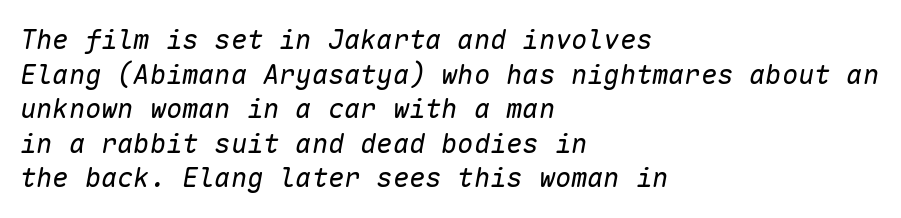
Q: Is the text bold? A: No.
Q: Is the text italic (slanted)? A: Yes, it leans right by about 10 degrees.
Q: Is the text underlined? A: No.
Q: How is the paragraph aligned? A: Left-aligned.
Q: Is the spacing between letters normal or unusually wide? A: Normal.
Q: Is the spacing between lines tight, normal or loose? A: Normal.
